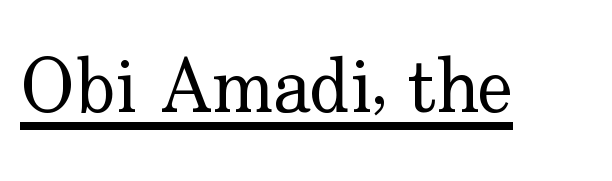
{"serif": "yes", "italic": "no", "bold": "no", "weight": "regular", "width": "normal", "stroke_contrast": "low", "x_height": "small", "monospaced": "no", "underline": "yes", "letter_spacing": "normal", "letter_spacing_em": 0.0, "glyph_px": 75}
